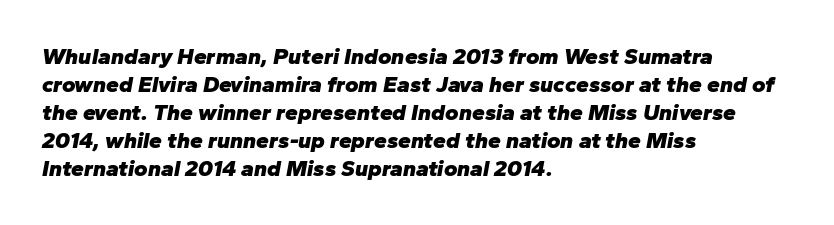
The paragraph has a hard left edge and a soft right edge. Nobody drew a line under any word here. In terms of posture, this sample is oblique. How heavy is the stroke? Heavy — this is a bold. Tracking here is standard; glyphs follow each other at the usual distance.
